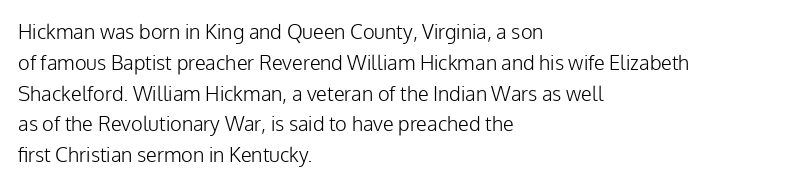
Q: Is the text bold? A: No.
Q: Is the text italic (slanted)? A: No, it is upright.
Q: Is the text underlined? A: No.
Q: How is the paragraph aligned? A: Left-aligned.
Q: Is the spacing between letters normal or unusually wide? A: Normal.
Q: Is the spacing between lines tight, normal or loose? A: Normal.
